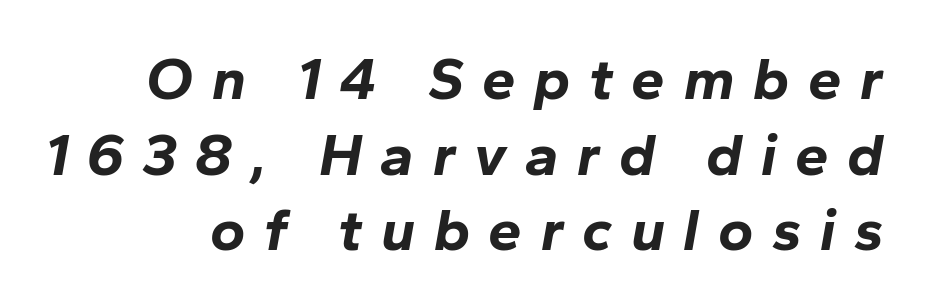
{"italic": "yes", "lean": "right", "slant_degrees": 10, "bold": "yes", "weight": "bold", "width": "normal", "stroke_contrast": "low", "x_height": "medium", "monospaced": "no", "underline": "no", "align": "right", "line_spacing": "normal", "line_spacing_ratio": 1.26, "letter_spacing": "wide", "letter_spacing_em": 0.31, "glyph_px": 60}
